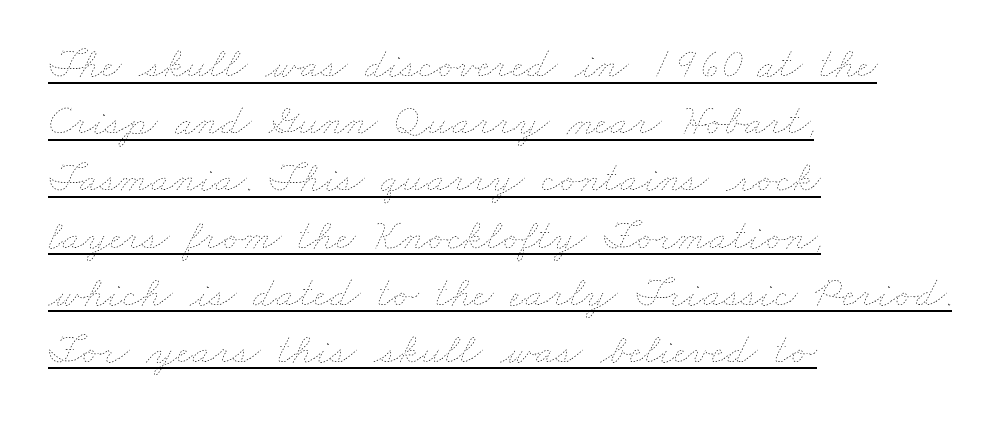
The image shows 43 px thin, wide type; set left-aligned, normal line spacing (1.33x), normal letter spacing, underlined; low stroke contrast and a small x-height.
